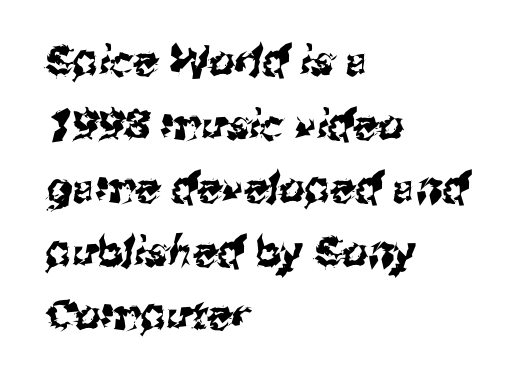
Q: Is the typeface a serif or a sans-serif typeface? A: Sans-serif.
Q: Is the text underlined? A: No.
Q: How is the paragraph aligned? A: Left-aligned.
Q: Is the spacing between letters normal or unusually wide? A: Normal.
Q: Is the spacing between lines tight, normal or loose? A: Normal.
Q: Width (condensed, normal, or wide)? A: Normal.
Q: Stroke contrast? A: Medium.
Q: x-height? A: Medium.
Q: Monospaced? A: No.
